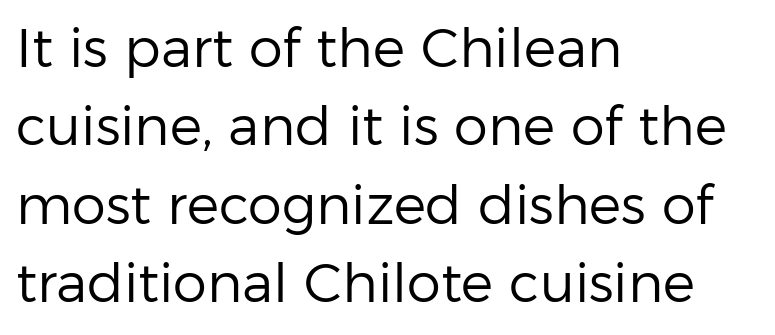
Q: Is the text bold? A: No.
Q: Is the text italic (slanted)? A: No, it is upright.
Q: Is the typeface a serif or a sans-serif typeface? A: Sans-serif.
Q: Is the text underlined? A: No.
Q: How is the paragraph aligned? A: Left-aligned.
Q: Is the spacing between letters normal or unusually wide? A: Normal.
Q: Is the spacing between lines tight, normal or loose? A: Normal.
Q: Width (condensed, normal, or wide)? A: Normal.
Q: Stroke contrast? A: Low.
Q: x-height? A: Medium.
Q: Monospaced? A: No.
